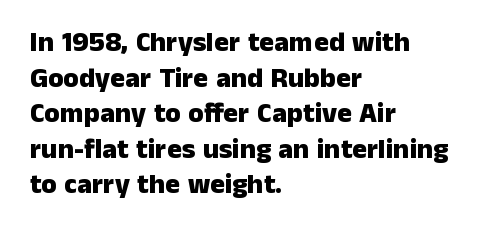
The image shows 28 px heavy sans-serif type, upright; set left-aligned, normal line spacing (1.27x), normal letter spacing, not underlined; low stroke contrast and a medium x-height.
